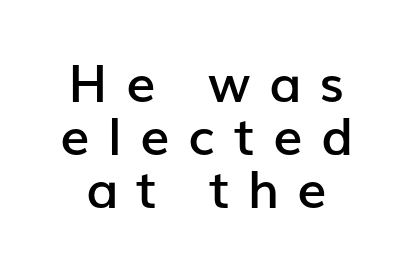
The image shows 52 px semibold sans-serif type, upright; set centered, tight line spacing (1.02x), unusually wide letter spacing (+0.35 em), not underlined; low stroke contrast and a medium x-height.
